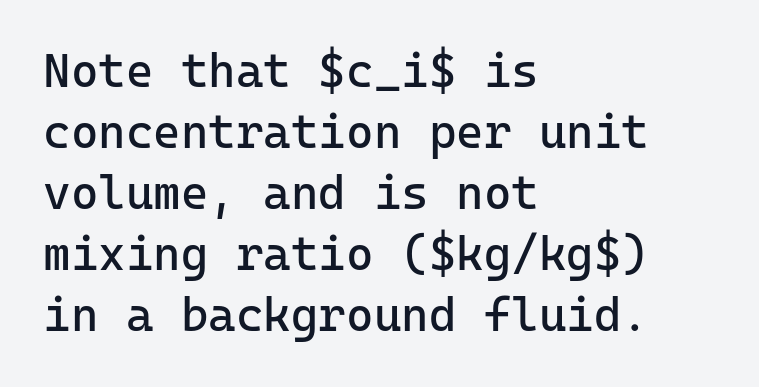
{"serif": "no", "italic": "no", "bold": "no", "weight": "regular", "width": "normal", "stroke_contrast": "low", "x_height": "medium", "monospaced": "yes", "underline": "no", "align": "left", "line_spacing": "normal", "line_spacing_ratio": 1.3, "letter_spacing": "normal", "letter_spacing_em": 0.0, "glyph_px": 47}
